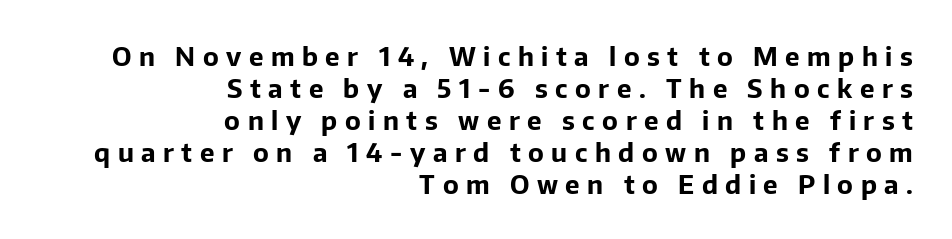
Underline: absent. Inter-character spacing is expanded well beyond the font's built-in metrics. Is there any slant? The stems are plumb. The passage shown is emphatically bold. Does the copy run flush right? Yes — the right margin is perfectly even.
